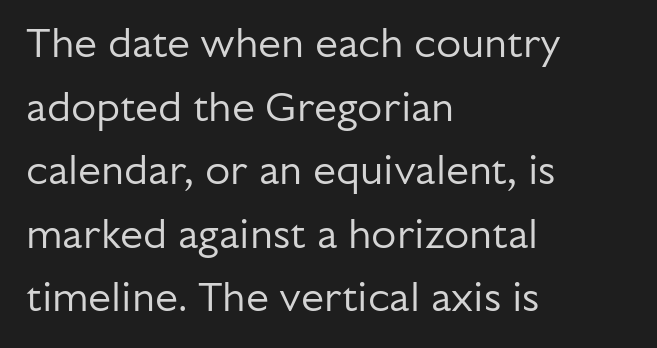
Q: Is the text bold? A: No.
Q: Is the text italic (slanted)? A: No, it is upright.
Q: Is the typeface a serif or a sans-serif typeface? A: Sans-serif.
Q: Is the text underlined? A: No.
Q: How is the paragraph aligned? A: Left-aligned.
Q: Is the spacing between letters normal or unusually wide? A: Normal.
Q: Is the spacing between lines tight, normal or loose? A: Normal.
Q: Width (condensed, normal, or wide)? A: Normal.
Q: Stroke contrast? A: Low.
Q: x-height? A: Medium.
Q: Monospaced? A: No.
